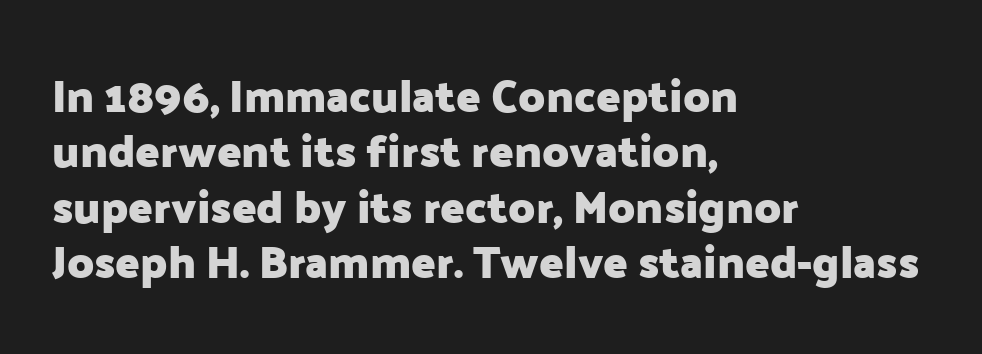
The image shows 45 px heavy sans-serif type, upright; set left-aligned, line spacing 1.23x, normal letter spacing, not underlined; low stroke contrast and a medium x-height.
